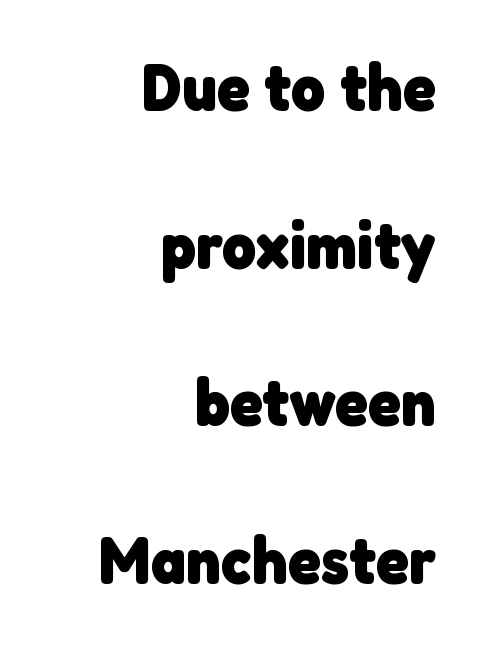
{"serif": "no", "bold": "yes", "weight": "heavy", "width": "normal", "stroke_contrast": "low", "x_height": "medium", "monospaced": "no", "underline": "no", "align": "right", "line_spacing": "loose", "line_spacing_ratio": 2.39, "letter_spacing": "normal", "letter_spacing_em": 0.0, "glyph_px": 66}
